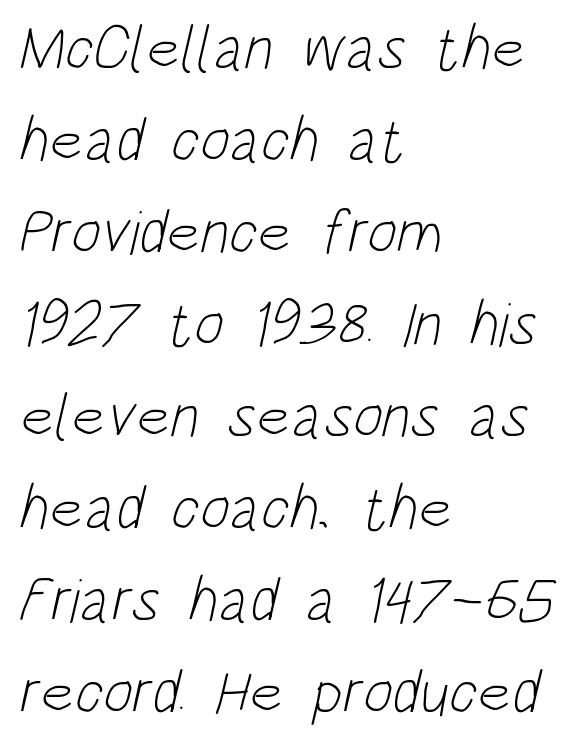
Q: Is the text bold? A: No.
Q: Is the typeface a serif or a sans-serif typeface? A: Sans-serif.
Q: Is the text underlined? A: No.
Q: How is the paragraph aligned? A: Left-aligned.
Q: Is the spacing between letters normal or unusually wide? A: Normal.
Q: Is the spacing between lines tight, normal or loose? A: Normal.
Q: Width (condensed, normal, or wide)? A: Condensed.
Q: Stroke contrast? A: Low.
Q: x-height? A: Large.
Q: Monospaced? A: No.
